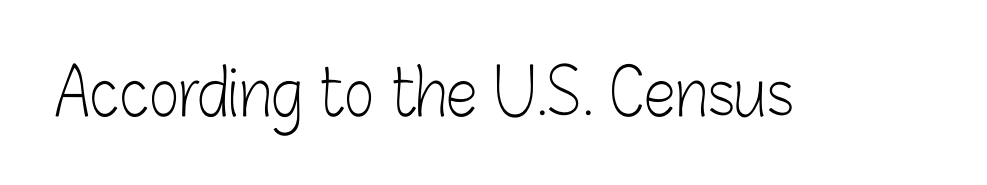
{"serif": "no", "italic": "no", "bold": "no", "weight": "light", "width": "condensed", "stroke_contrast": "low", "x_height": "medium", "monospaced": "no", "underline": "no", "letter_spacing": "normal", "letter_spacing_em": 0.0, "glyph_px": 64}
